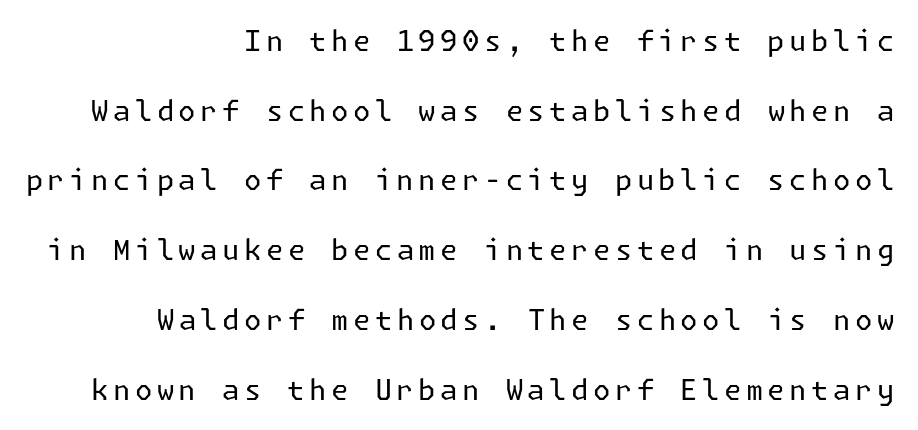
Quick note: interline space is abundant. A typesetter would label this face a sans. Posture: vertical. The cut favours lightness, reaching ordinary text weight at its darkest. Caption: multi-line text, flush right, ragged left. Decoration check: the copy has no underline.
